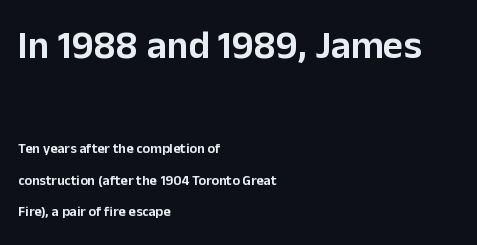
Q: Is the text italic (slanted)? A: No, it is upright.
Q: Is the typeface a serif or a sans-serif typeface? A: Sans-serif.
Q: Is the text underlined? A: No.
Q: How is the paragraph aligned? A: Left-aligned.
Q: Is the spacing between letters normal or unusually wide? A: Normal.
Q: Is the spacing between lines tight, normal or loose? A: Loose.
Q: Which block of text is set in a larger size, the first (top) or the second (bottom)? A: The first (top) one.
Q: Width (condensed, normal, or wide)? A: Normal.
Q: Stroke contrast? A: Low.
Q: x-height? A: Medium.
Q: Monospaced? A: No.
